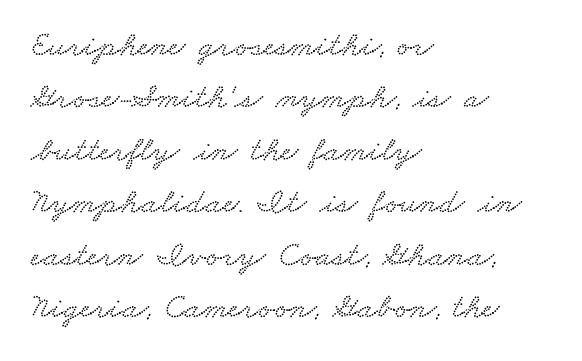
Q: Is the text underlined? A: No.
Q: How is the paragraph aligned? A: Left-aligned.
Q: Is the spacing between letters normal or unusually wide? A: Normal.
Q: Is the spacing between lines tight, normal or loose? A: Normal.
Q: Width (condensed, normal, or wide)? A: Wide.
Q: Stroke contrast? A: Low.
Q: x-height? A: Small.
Q: Monospaced? A: No.
